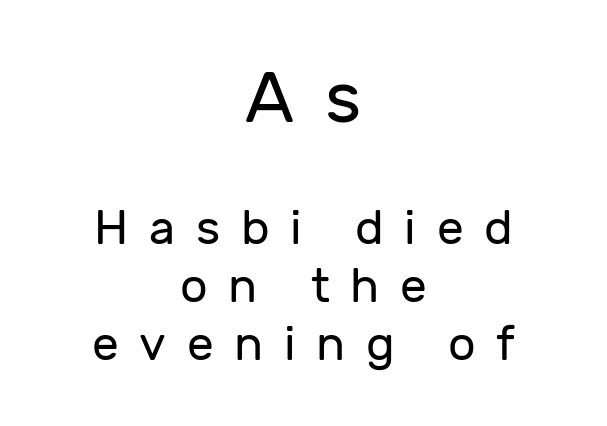
This rendering widens character spacing well past its baseline value. In terms of letterform style, serifs are entirely absent. A typesetter would call this proportional, since set widths differ per character. Leftover space on each line is divided equally before and after the words.
